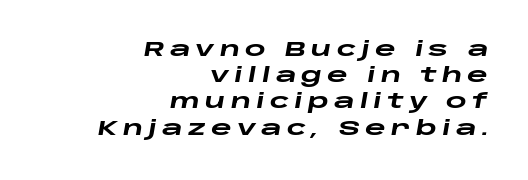
The gaps between neighbouring characters are conspicuously large. The font is running at its bold setting. Letters rest on an invisible, unmarked baseline. It's the slanting kind of type. The rows are spaced the way most documents space them. The text block is weighted toward the right margin, trailing off unevenly leftward.
